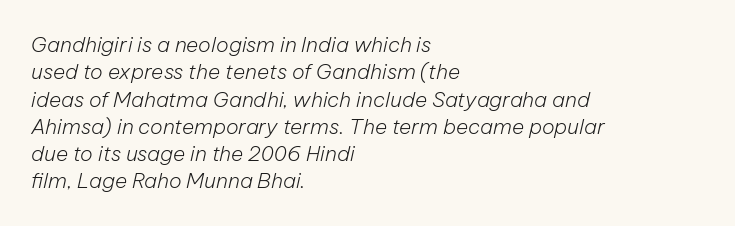
{"italic": "yes", "lean": "right", "slant_degrees": 12, "bold": "no", "underline": "no", "align": "left", "line_spacing": "normal", "line_spacing_ratio": 1.3, "letter_spacing": "normal", "letter_spacing_em": 0.0, "glyph_px": 21}
